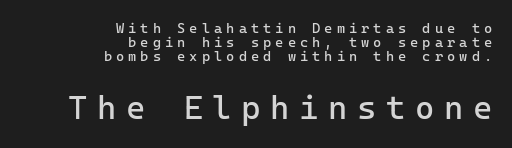
Q: Is the text bold? A: No.
Q: Is the text italic (slanted)? A: No, it is upright.
Q: Is the typeface a serif or a sans-serif typeface? A: Sans-serif.
Q: Is the text underlined? A: No.
Q: How is the paragraph aligned? A: Right-aligned.
Q: Is the spacing between letters normal or unusually wide? A: Unusually wide.
Q: Is the spacing between lines tight, normal or loose? A: Tight.
Q: Which block of text is set in a larger size, the first (top) or the second (bottom)? A: The second (bottom) one.
Q: Width (condensed, normal, or wide)? A: Normal.
Q: Stroke contrast? A: Low.
Q: x-height? A: Medium.
Q: Monospaced? A: Yes.
